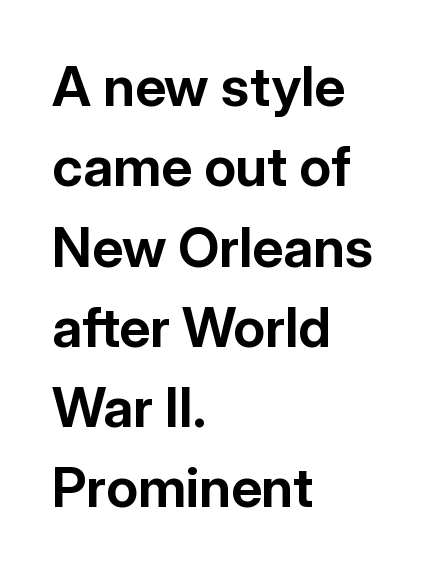
Here the glyphs are tracked normally, forming tight word shapes. The characters display no serif detailing; their extremities are plain. Here the designer chose a conventional face with non-uniform glyph widths. Reading down the column, the eye jumps a familiar distance to each next line. This rendering features lettering with no underline.
